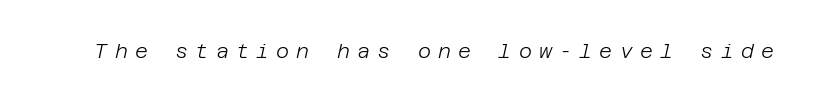
The image shows 20 px text type, italic (leaning right); set unusually wide letter spacing (+0.36 em), not underlined.
